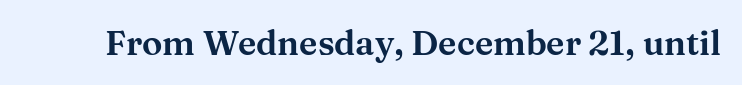
Q: Is the text italic (slanted)? A: No, it is upright.
Q: Is the typeface a serif or a sans-serif typeface? A: Serif.
Q: Is the text underlined? A: No.
Q: Is the spacing between letters normal or unusually wide? A: Normal.
Q: Width (condensed, normal, or wide)? A: Wide.
Q: Stroke contrast? A: Medium.
Q: x-height? A: Medium.
Q: Monospaced? A: No.
